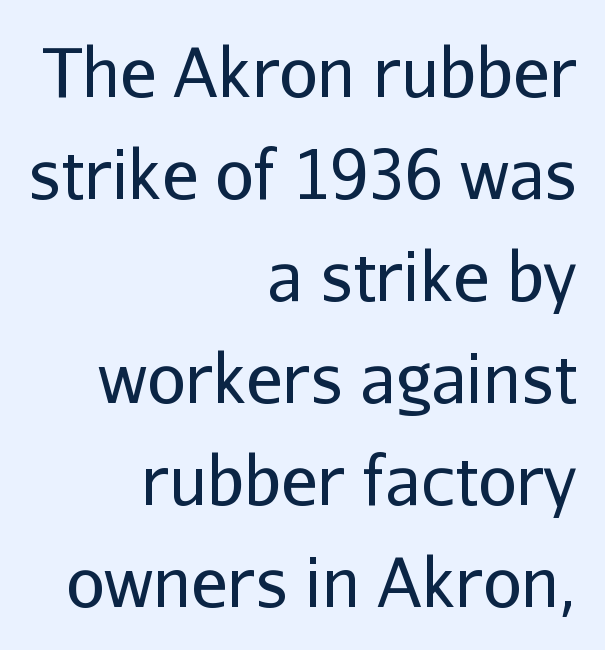
Q: Is the text bold? A: No.
Q: Is the text italic (slanted)? A: No, it is upright.
Q: Is the typeface a serif or a sans-serif typeface? A: Sans-serif.
Q: Is the text underlined? A: No.
Q: How is the paragraph aligned? A: Right-aligned.
Q: Is the spacing between letters normal or unusually wide? A: Normal.
Q: Is the spacing between lines tight, normal or loose? A: Normal.
Q: Width (condensed, normal, or wide)? A: Normal.
Q: Stroke contrast? A: Low.
Q: x-height? A: Medium.
Q: Monospaced? A: No.
